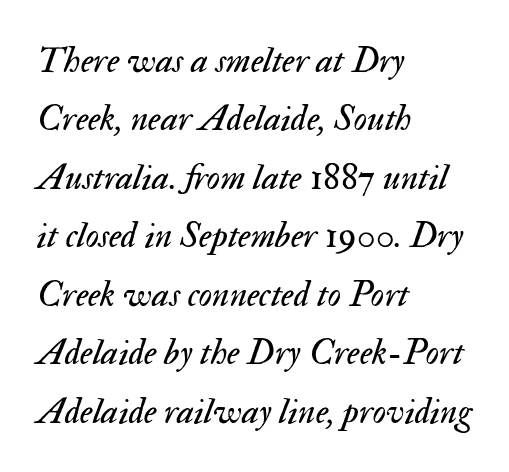
Q: Is the text bold? A: No.
Q: Is the text italic (slanted)? A: Yes, it leans right by about 17 degrees.
Q: Is the text underlined? A: No.
Q: How is the paragraph aligned? A: Left-aligned.
Q: Is the spacing between letters normal or unusually wide? A: Normal.
Q: Is the spacing between lines tight, normal or loose? A: Normal.
Q: Width (condensed, normal, or wide)? A: Normal.
Q: Stroke contrast? A: Medium.
Q: x-height? A: Small.
Q: Monospaced? A: No.
